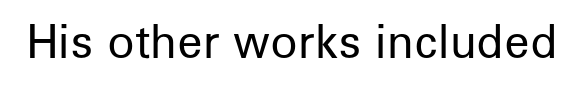
The image shows 45 px regular-weight sans-serif type, upright; set normal letter spacing, not underlined; low stroke contrast and a medium x-height.
